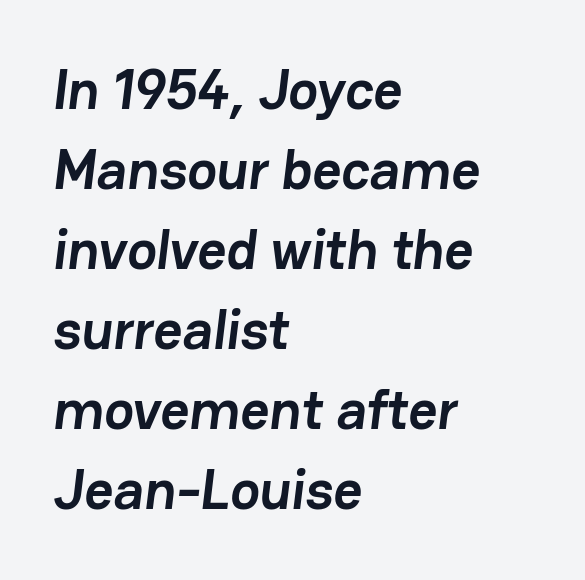
{"serif": "no", "bold": "yes", "weight": "semibold", "width": "normal", "stroke_contrast": "low", "x_height": "medium", "monospaced": "no", "underline": "no", "align": "left", "line_spacing": "normal", "line_spacing_ratio": 1.43, "letter_spacing": "normal", "letter_spacing_em": 0.0, "glyph_px": 56}
